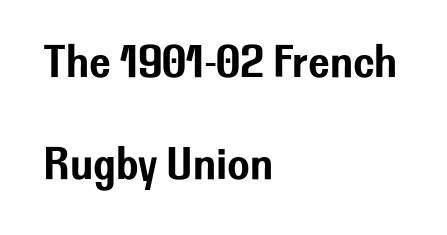
The image shows 46 px sans-serif type, upright; set left-aligned, loose line spacing (2.22x), normal letter spacing, not underlined; low stroke contrast and a medium x-height.
